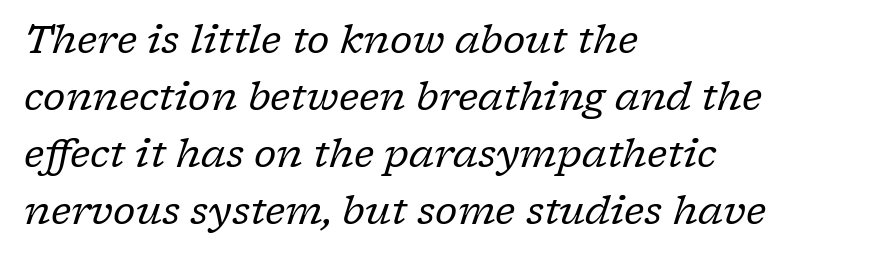
Stems here are at most as thick as an everyday book face. All the whitespace from short lines collects on the right. The string is rendered with underlining switched off. The letters sit at their default tracking, neither squeezed nor spread.
